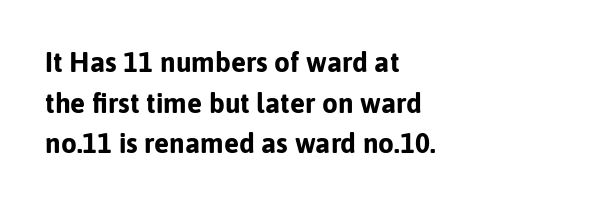
Q: Is the text bold? A: Yes.
Q: Is the text italic (slanted)? A: No, it is upright.
Q: Is the typeface a serif or a sans-serif typeface? A: Sans-serif.
Q: Is the text underlined? A: No.
Q: How is the paragraph aligned? A: Left-aligned.
Q: Is the spacing between letters normal or unusually wide? A: Normal.
Q: Is the spacing between lines tight, normal or loose? A: Normal.
Q: Width (condensed, normal, or wide)? A: Normal.
Q: Stroke contrast? A: Low.
Q: x-height? A: Medium.
Q: Monospaced? A: No.
